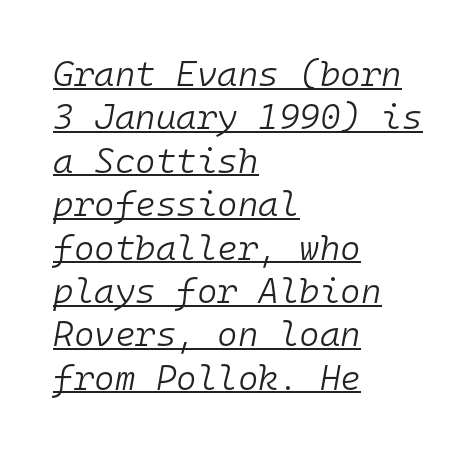
Q: Is the text bold? A: No.
Q: Is the text italic (slanted)? A: Yes, it leans right by about 10 degrees.
Q: Is the text underlined? A: Yes.
Q: How is the paragraph aligned? A: Left-aligned.
Q: Is the spacing between letters normal or unusually wide? A: Normal.
Q: Width (condensed, normal, or wide)? A: Normal.
Q: Stroke contrast? A: Low.
Q: x-height? A: Medium.
Q: Monospaced? A: Yes.
